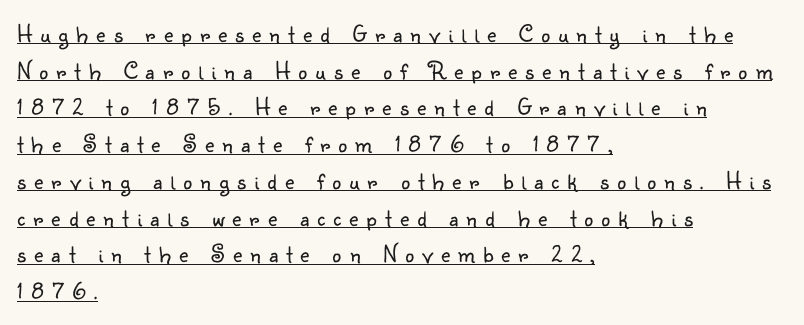
Q: Is the text bold? A: No.
Q: Is the text italic (slanted)? A: No, it is upright.
Q: Is the text underlined? A: Yes.
Q: How is the paragraph aligned? A: Left-aligned.
Q: Is the spacing between letters normal or unusually wide? A: Unusually wide.
Q: Is the spacing between lines tight, normal or loose? A: Normal.
